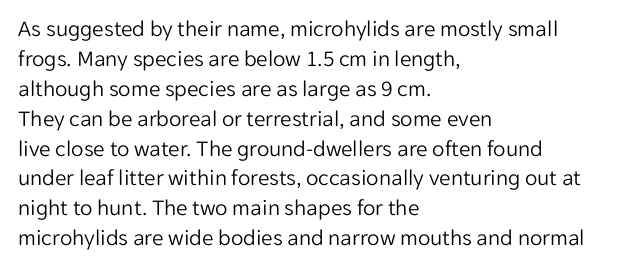
Q: Is the text bold? A: No.
Q: Is the text italic (slanted)? A: No, it is upright.
Q: Is the text underlined? A: No.
Q: How is the paragraph aligned? A: Left-aligned.
Q: Is the spacing between letters normal or unusually wide? A: Normal.
Q: Is the spacing between lines tight, normal or loose? A: Normal.
